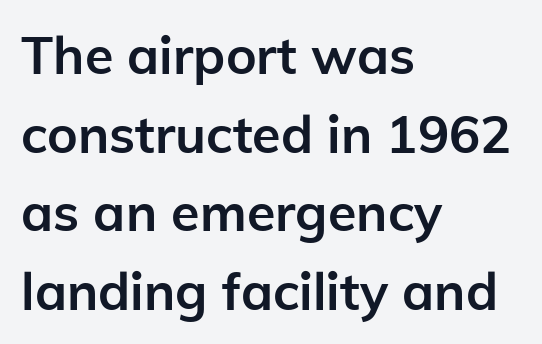
Italic? Not at all — the glyphs are vertical. Students, observe: this is what conventionally led text looks like. Do the characters align in a grid? No, the font is proportional. The setting favours the left margin, as ordinary paragraphs usually do. This sample uses plain, unmodified letter spacing.
